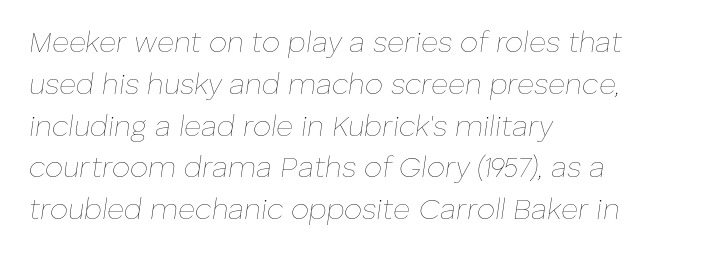
{"italic": "yes", "lean": "right", "slant_degrees": 8, "bold": "no", "weight": "thin", "width": "normal", "stroke_contrast": "low", "x_height": "medium", "monospaced": "no", "underline": "no", "align": "left", "line_spacing": "normal", "line_spacing_ratio": 1.44, "letter_spacing": "normal", "letter_spacing_em": 0.0, "glyph_px": 29}
